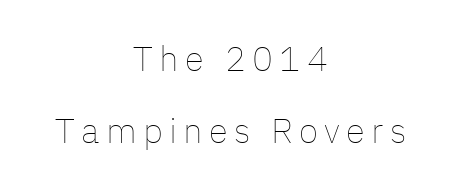
{"italic": "no", "bold": "no", "weight": "thin", "width": "normal", "stroke_contrast": "low", "x_height": "medium", "monospaced": "no", "underline": "no", "align": "center", "line_spacing": "loose", "line_spacing_ratio": 2.07, "glyph_px": 35}
